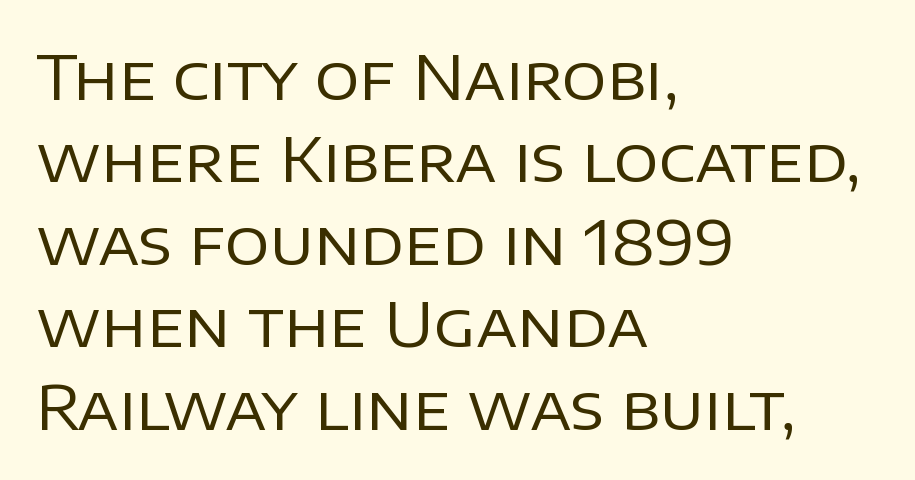
Q: Is the text bold? A: No.
Q: Is the text italic (slanted)? A: No, it is upright.
Q: Is the typeface a serif or a sans-serif typeface? A: Sans-serif.
Q: Is the text underlined? A: No.
Q: How is the paragraph aligned? A: Left-aligned.
Q: Is the spacing between letters normal or unusually wide? A: Normal.
Q: Is the spacing between lines tight, normal or loose? A: Normal.
Q: Width (condensed, normal, or wide)? A: Normal.
Q: Stroke contrast? A: Low.
Q: x-height? A: Large.
Q: Monospaced? A: No.
